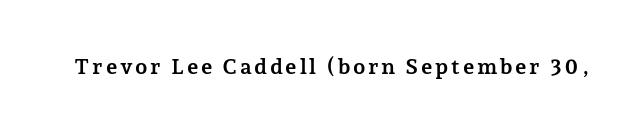
The image shows 22 px bold type, upright; set not underlined.
